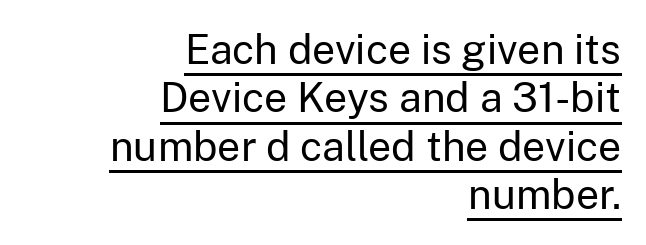
The rendered words wear a rule along their underside. Examine the stroke ends and you'll find no serifs. Does extra space separate the letters? No, they use regular spacing. Short and long lines alike share a common ending point at right. These lines were composed using upright roman letters. The letters look calm and open, with moderate or lighter stems.
